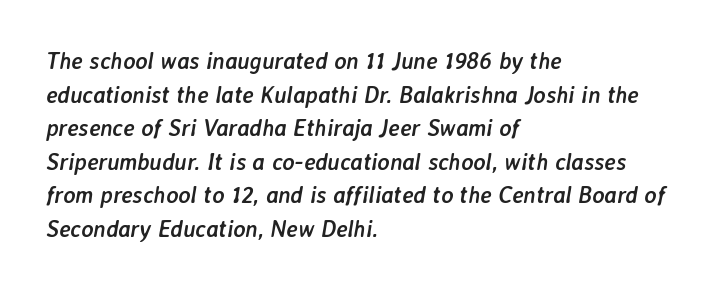
The image shows 23 px bold type, italic (leaning right); set left-aligned, normal line spacing (1.46x), normal letter spacing, not underlined.
